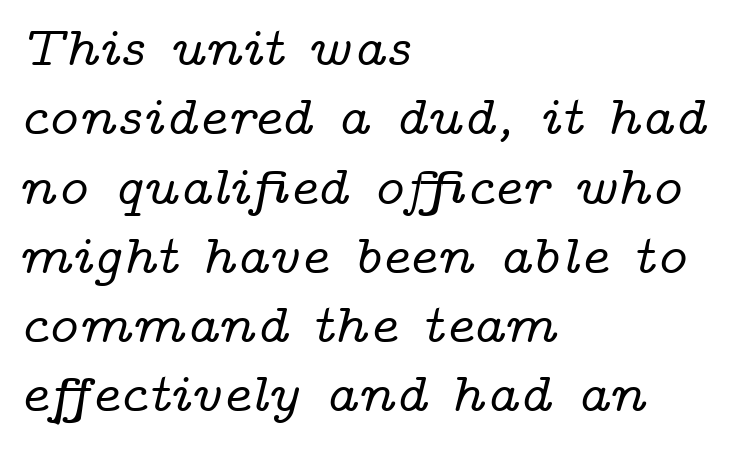
Q: Is the text italic (slanted)? A: Yes, it leans right by about 14 degrees.
Q: Is the typeface a serif or a sans-serif typeface? A: Serif.
Q: Is the text underlined? A: No.
Q: How is the paragraph aligned? A: Left-aligned.
Q: Is the spacing between letters normal or unusually wide? A: Normal.
Q: Is the spacing between lines tight, normal or loose? A: Normal.
Q: Width (condensed, normal, or wide)? A: Wide.
Q: Stroke contrast? A: Low.
Q: x-height? A: Medium.
Q: Monospaced? A: No.
